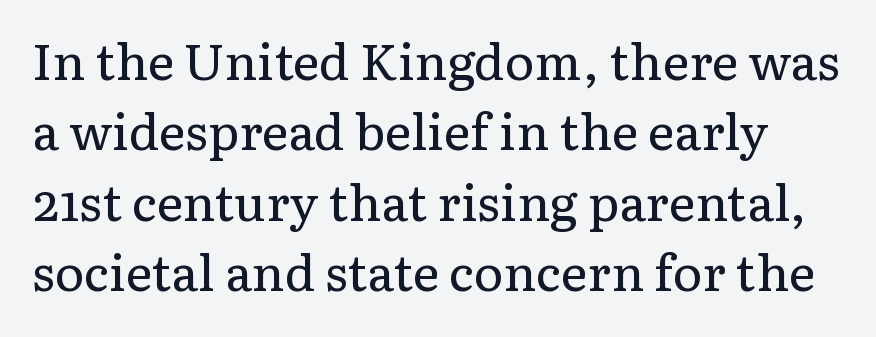
The image shows 50 px regular-weight serif type, upright; set normal line spacing (1.41x), normal letter spacing, not underlined; low stroke contrast and a medium x-height.
